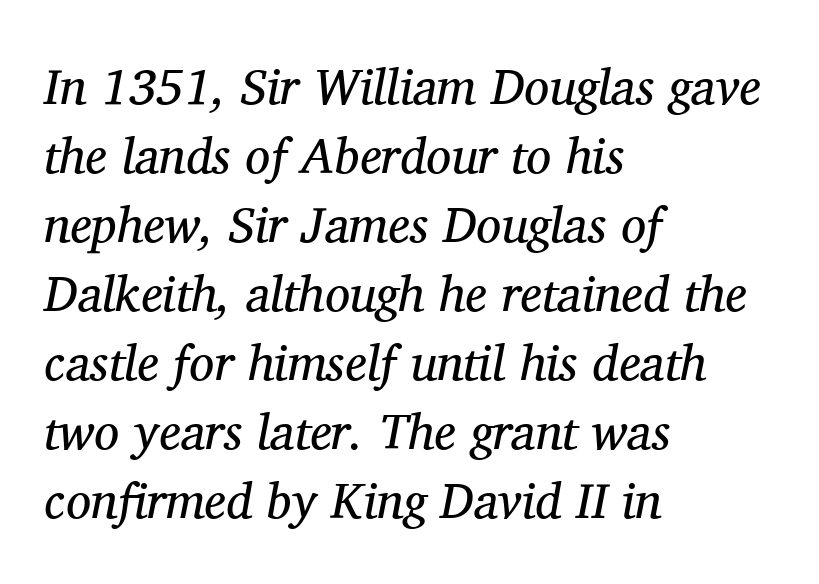
Yep, those are serifs on the letters. Compared with ordinary roman type, these characters are visibly tilted. Check the space under the baseline: it is left empty. Vertical stems look standard width or narrower in stroke. Horizontal alignment here is leftward, the default for most running prose.
